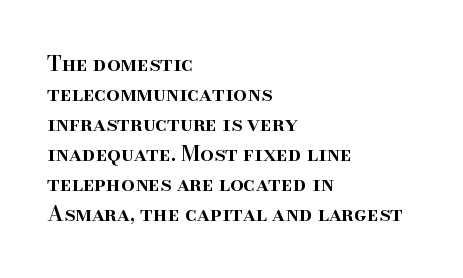
What weight is shown? A semibold, between regular and bold. Nobody touched the tracking dial on this one. This sample keeps an unexceptional amount of space between lines. The typography opts for an upright posture over an oblique one. These lines stack with their left ends in a neat column. The specimen omits any rule beneath the text block's lines.
